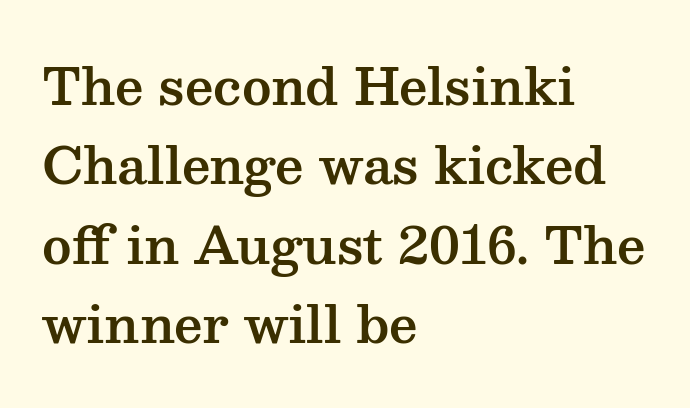
{"serif": "yes", "italic": "no", "width": "wide", "stroke_contrast": "medium", "x_height": "medium", "monospaced": "no", "underline": "no", "align": "left", "line_spacing": "normal", "line_spacing_ratio": 1.59, "letter_spacing": "normal", "letter_spacing_em": 0.0, "glyph_px": 50}
